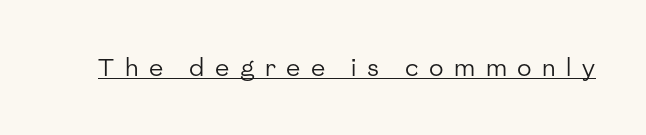
The letters look calm and open, with moderate or lighter stems. Honestly, the letter spacing is so wide it's the main thing you notice. You can see a thin bar hugging the bottom of the glyphs. Nope, not italic — everything's standing straight.
